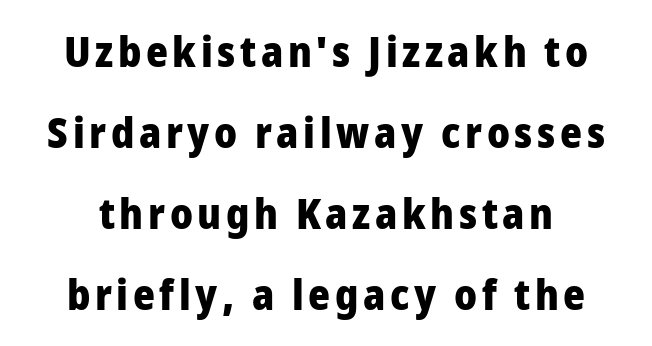
The image shows 42 px heavy sans-serif type, upright; set loose line spacing (1.93x), not underlined; low stroke contrast and a medium x-height.
